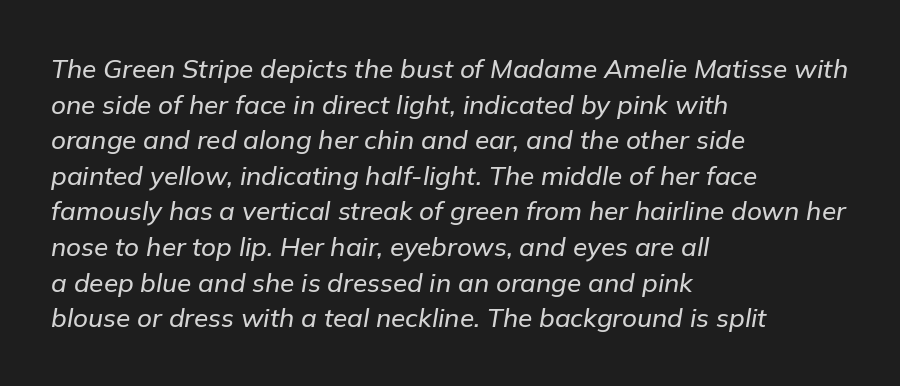
The image shows 26 px text type, italic (leaning right); set left-aligned, normal line spacing (1.37x), normal letter spacing, not underlined.
